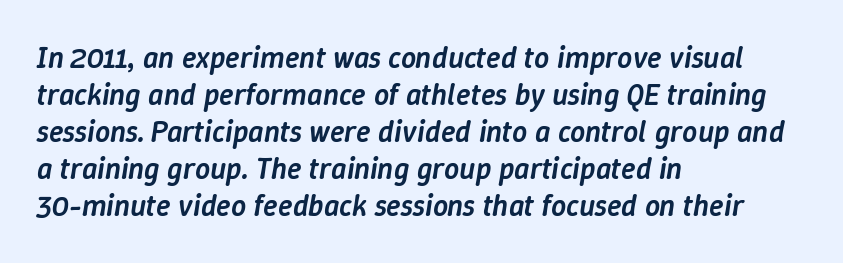
The image shows 30 px semibold type, italic (leaning right); set left-aligned, line spacing 1.23x, normal letter spacing, not underlined; low stroke contrast and a medium x-height.
